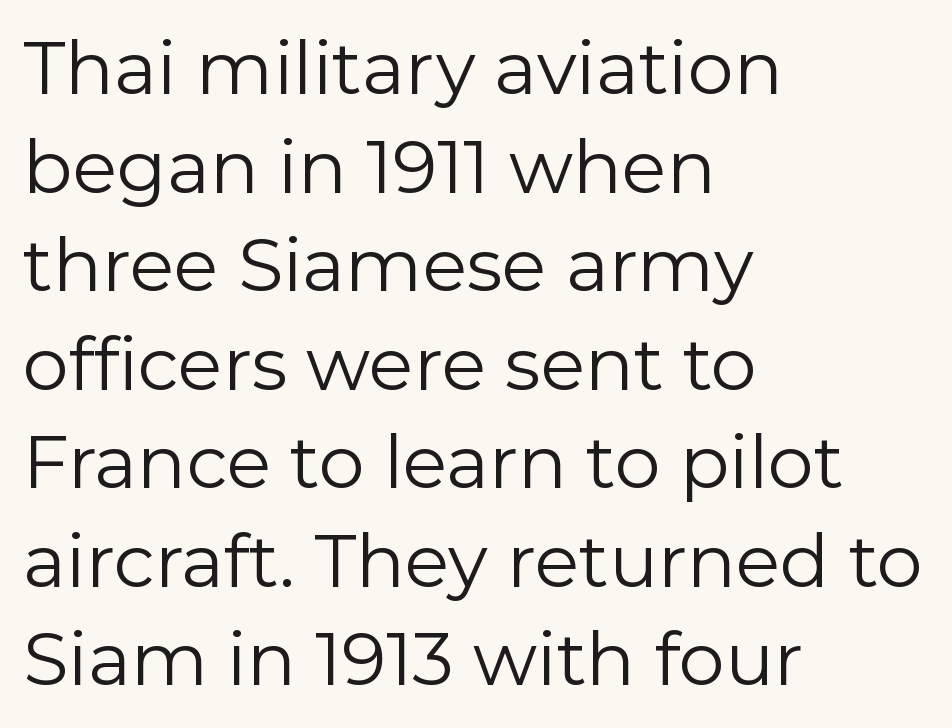
Q: Is the text bold? A: No.
Q: Is the text italic (slanted)? A: No, it is upright.
Q: Is the typeface a serif or a sans-serif typeface? A: Sans-serif.
Q: Is the text underlined? A: No.
Q: How is the paragraph aligned? A: Left-aligned.
Q: Is the spacing between letters normal or unusually wide? A: Normal.
Q: Is the spacing between lines tight, normal or loose? A: Normal.
Q: Width (condensed, normal, or wide)? A: Normal.
Q: Stroke contrast? A: Low.
Q: x-height? A: Medium.
Q: Monospaced? A: No.
